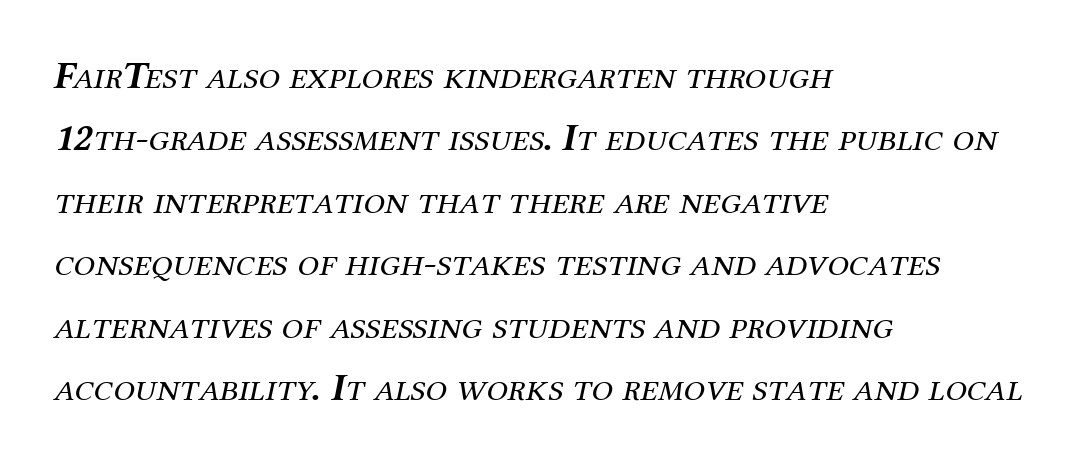
The image shows 39 px regular-weight serif type, italic (leaning right); set left-aligned, normal line spacing (1.6x), normal letter spacing, not underlined; medium stroke contrast and a medium x-height.
